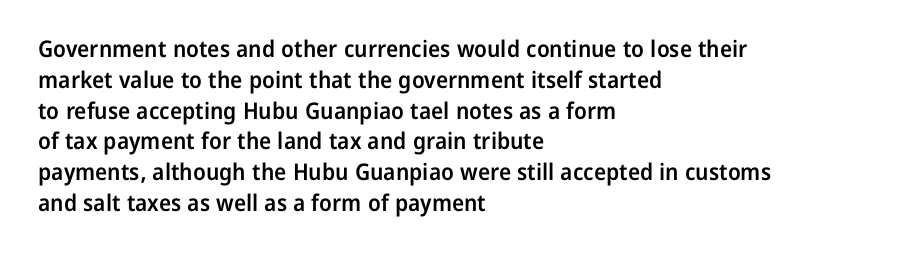
Whoever set this chose a conventional vertical rhythm. There is no visible air inserted between adjacent glyphs. Where is the straight margin? On the left. Type without underlining. The specimen reads as upright at a glance. The typesetting leans somewhat heavy: a semibold.
